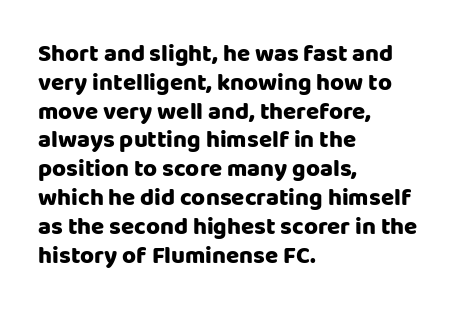
{"italic": "no", "underline": "no", "align": "left", "line_spacing_ratio": 1.2, "letter_spacing": "normal", "letter_spacing_em": 0.0, "glyph_px": 24}
